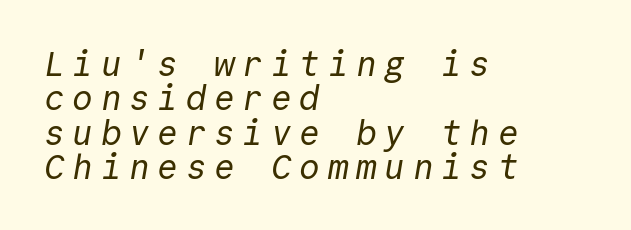
Do the characters align in a grid? Yes, the font is monospaced. Quick note: interline space is minimal. Is the stroke heavy? The answer is a plain regular-or-lighter. The designer went with a sans here, leaving each stem footless.
